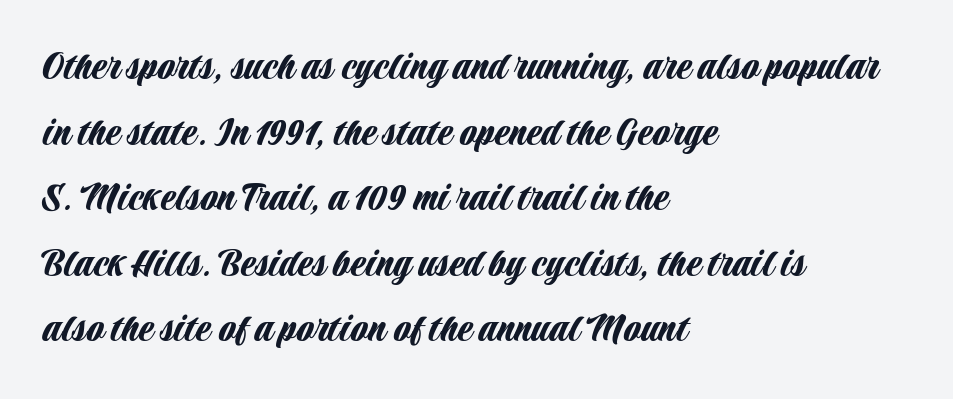
The image shows 44 px condensed sans-serif type; set left-aligned, normal line spacing (1.49x), normal letter spacing, not underlined; low stroke contrast and a large x-height.
